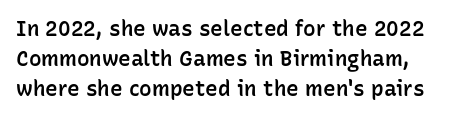
Q: Is the text bold? A: Semi-bold.
Q: Is the text italic (slanted)? A: No, it is upright.
Q: Is the text underlined? A: No.
Q: Is the spacing between letters normal or unusually wide? A: Normal.
Q: Is the spacing between lines tight, normal or loose? A: Normal.
